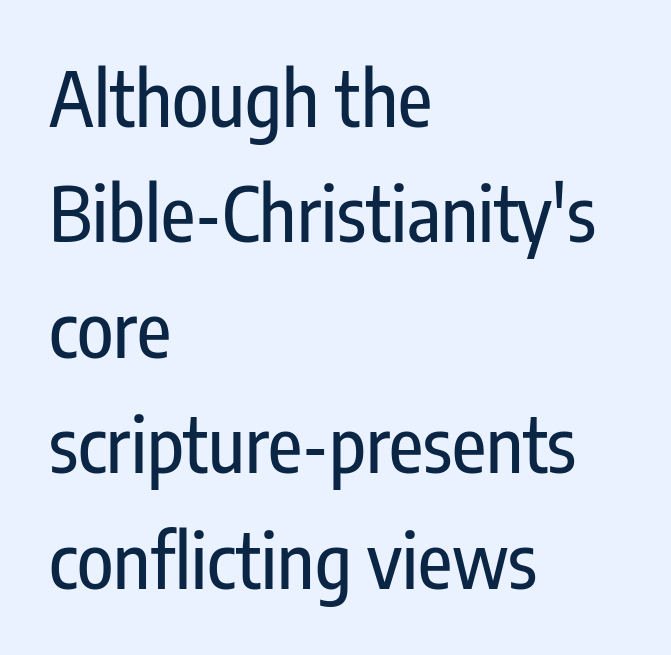
Q: Is the text italic (slanted)? A: No, it is upright.
Q: Is the typeface a serif or a sans-serif typeface? A: Sans-serif.
Q: Is the text underlined? A: No.
Q: How is the paragraph aligned? A: Left-aligned.
Q: Is the spacing between letters normal or unusually wide? A: Normal.
Q: Is the spacing between lines tight, normal or loose? A: Normal.
Q: Width (condensed, normal, or wide)? A: Condensed.
Q: Stroke contrast? A: Low.
Q: x-height? A: Medium.
Q: Monospaced? A: No.
